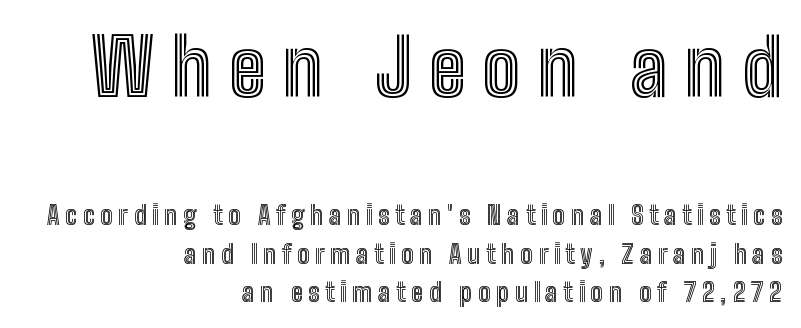
{"italic": "no", "width": "condensed", "x_height": "medium", "monospaced": "no", "underline": "no", "align": "right", "line_spacing": "normal", "line_spacing_ratio": 1.48, "letter_spacing": "wide", "letter_spacing_em": 0.22, "larger_block": "first", "size_ratio": 3.04, "glyph_px": 79}
